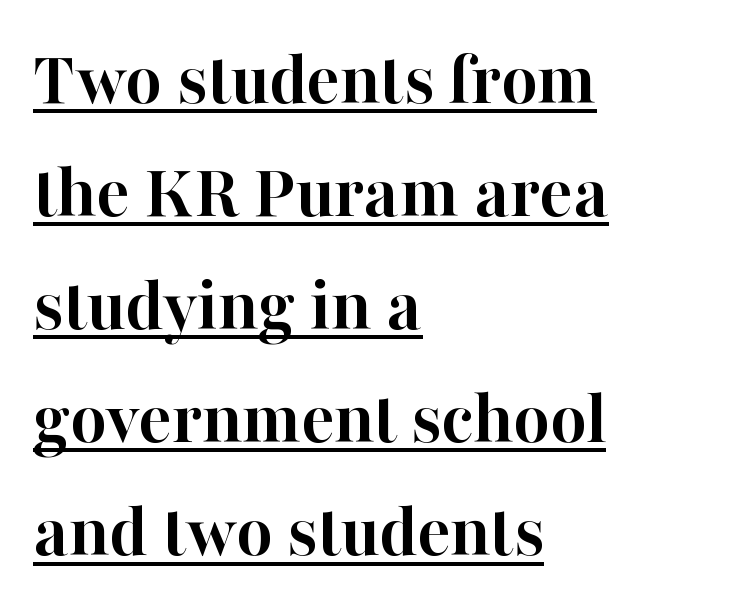
The image shows 78 px semibold serif type, upright; set left-aligned, normal line spacing (1.45x), normal letter spacing, underlined; high stroke contrast and a medium x-height.
